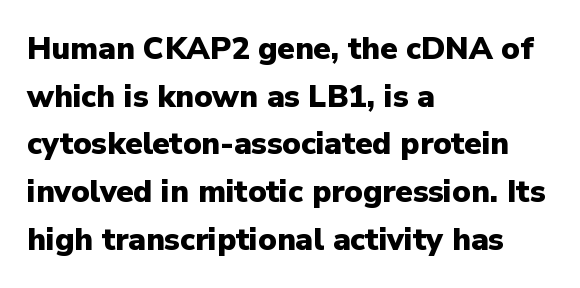
The image shows 31 px heavy sans-serif type, upright; set left-aligned, normal line spacing (1.54x), normal letter spacing, not underlined; low stroke contrast and a medium x-height.
